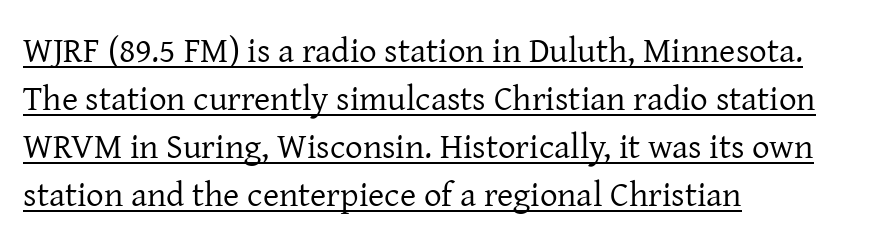
{"serif": "yes", "italic": "no", "bold": "no", "weight": "regular", "width": "normal", "stroke_contrast": "low", "x_height": "medium", "monospaced": "no", "underline": "yes", "align": "left", "line_spacing": "normal", "line_spacing_ratio": 1.37, "letter_spacing": "normal", "letter_spacing_em": 0.0, "glyph_px": 35}
